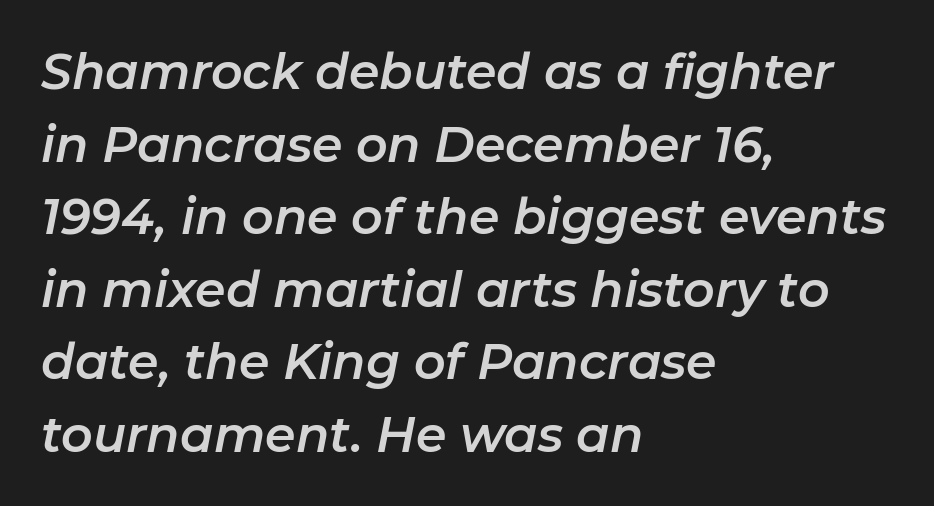
The image shows 49 px text type, italic (leaning right); set left-aligned, normal line spacing (1.48x), normal letter spacing, not underlined; low stroke contrast and a medium x-height.
